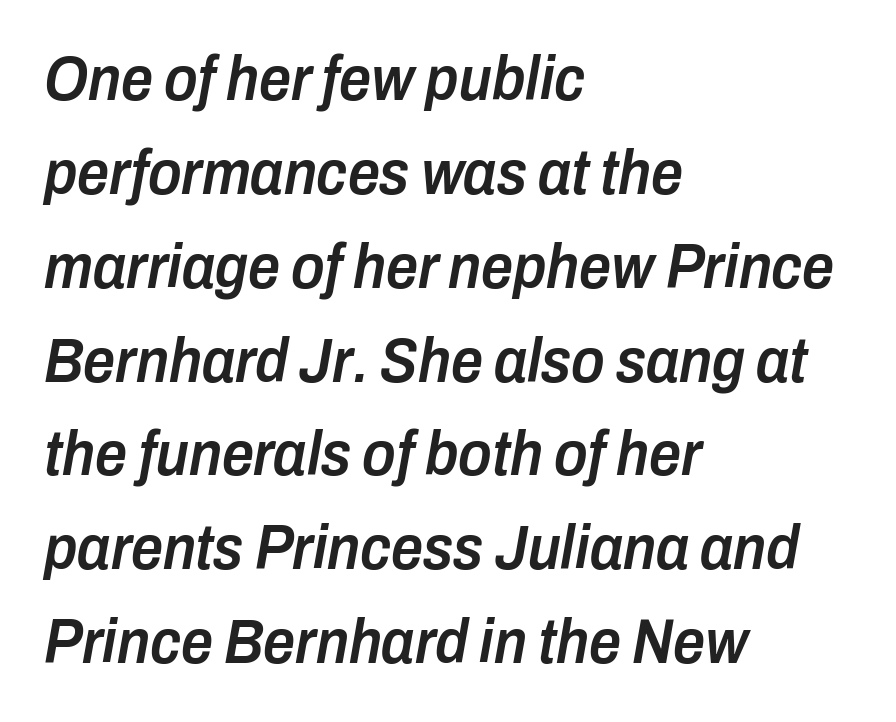
Q: Is the text bold? A: Semi-bold.
Q: Is the text italic (slanted)? A: Yes, it leans right by about 10 degrees.
Q: Is the text underlined? A: No.
Q: How is the paragraph aligned? A: Left-aligned.
Q: Is the spacing between letters normal or unusually wide? A: Normal.
Q: Is the spacing between lines tight, normal or loose? A: Normal.
Q: Width (condensed, normal, or wide)? A: Condensed.
Q: Stroke contrast? A: Low.
Q: x-height? A: Medium.
Q: Monospaced? A: No.
